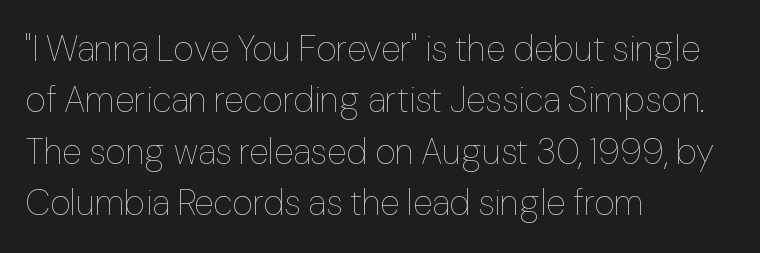
These lines are rendered in a variable-pitch font. The type is set solid horizontally, with unmodified tracking. Interline gaps are of average width in this sample. The specimen omits any rule beneath the text block's lines.
